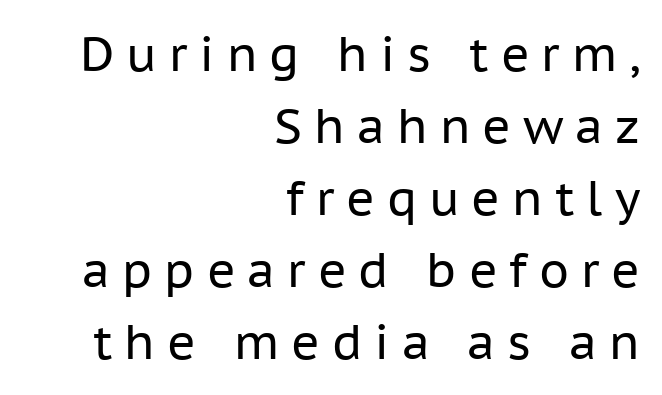
The line-height multiplier appears to be the usual default. These lines stack with their right ends in a neat column. Nope, no serifs anywhere on these letters. Stem width sits at or under what a default text font uses.
